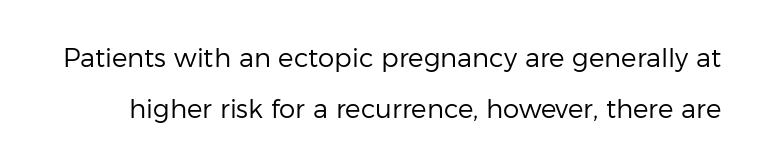
The image shows 26 px text type, upright; set loose line spacing (1.96x), normal letter spacing, not underlined.
